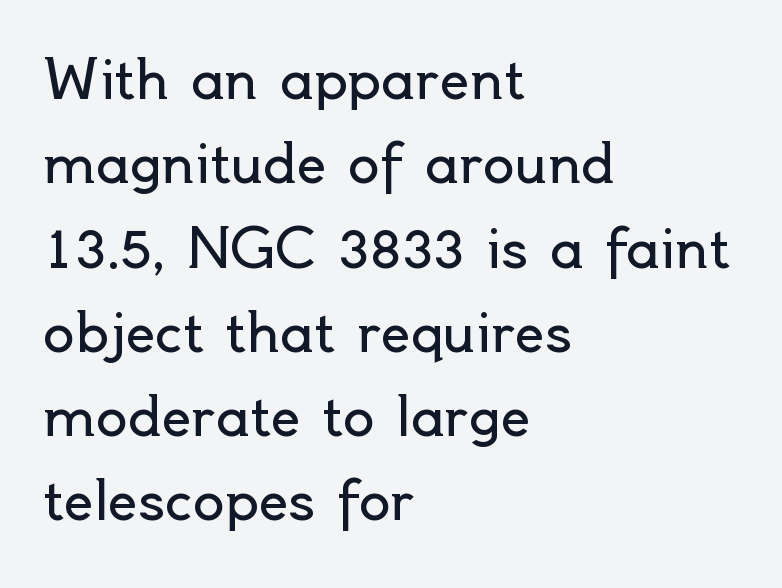
Q: Is the text bold? A: No.
Q: Is the text italic (slanted)? A: No, it is upright.
Q: Is the typeface a serif or a sans-serif typeface? A: Sans-serif.
Q: Is the text underlined? A: No.
Q: How is the paragraph aligned? A: Left-aligned.
Q: Is the spacing between letters normal or unusually wide? A: Normal.
Q: Is the spacing between lines tight, normal or loose? A: Normal.
Q: Width (condensed, normal, or wide)? A: Normal.
Q: x-height? A: Small.
Q: Monospaced? A: No.
